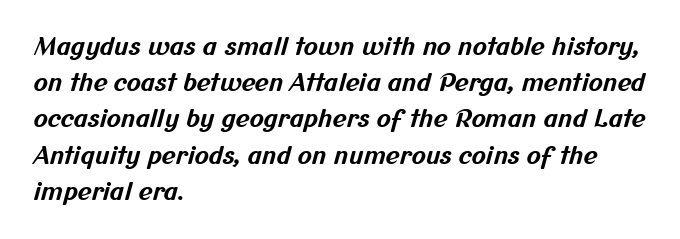
Q: Is the text bold? A: Yes.
Q: Is the text underlined? A: No.
Q: How is the paragraph aligned? A: Left-aligned.
Q: Is the spacing between letters normal or unusually wide? A: Normal.
Q: Is the spacing between lines tight, normal or loose? A: Normal.
